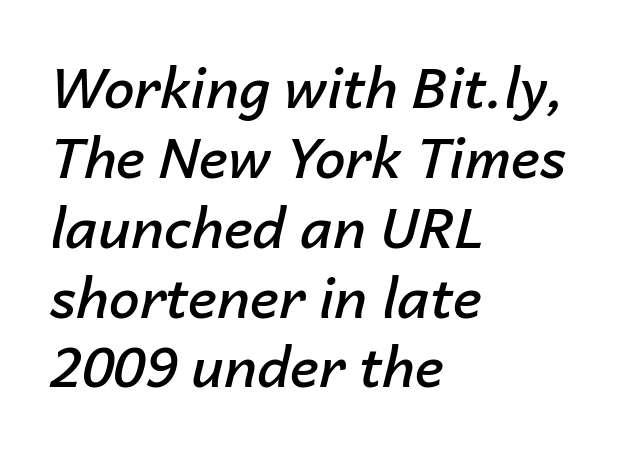
{"italic": "yes", "lean": "right", "slant_degrees": 14, "bold": "semi", "weight": "semibold", "width": "normal", "stroke_contrast": "low", "x_height": "medium", "monospaced": "no", "underline": "no", "align": "left", "line_spacing": "normal", "line_spacing_ratio": 1.27, "letter_spacing": "normal", "letter_spacing_em": 0.0, "glyph_px": 55}
